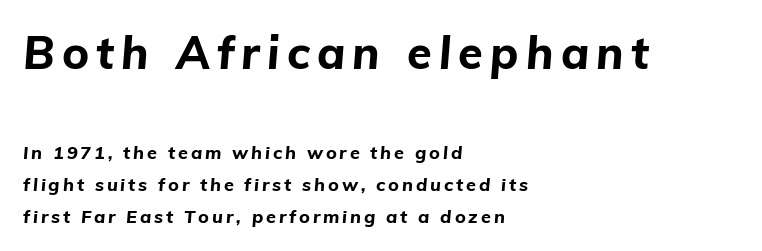
Set as a true bold cut, around the 700 mark. Decoration check: the copy has no underline. This rendering uses left alignment, leaving the right contour irregular. Italic? Definitely — the glyphs are oblique. Between these two stacked blocks, the higher one wins on size.
